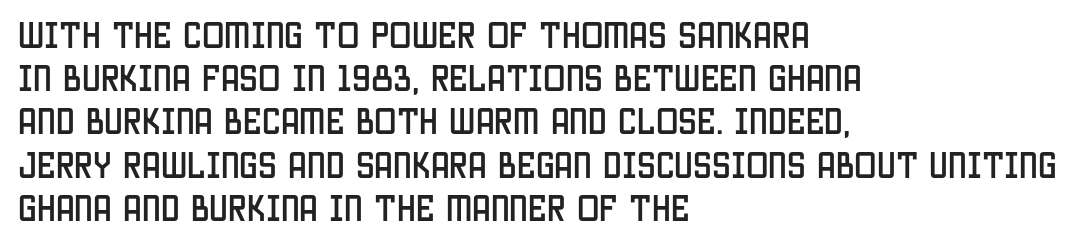
Q: Is the text italic (slanted)? A: No, it is upright.
Q: Is the typeface a serif or a sans-serif typeface? A: Sans-serif.
Q: Is the text underlined? A: No.
Q: How is the paragraph aligned? A: Left-aligned.
Q: Is the spacing between letters normal or unusually wide? A: Normal.
Q: Is the spacing between lines tight, normal or loose? A: Normal.
Q: Width (condensed, normal, or wide)? A: Condensed.
Q: Stroke contrast? A: Low.
Q: x-height? A: Large.
Q: Monospaced? A: No.
